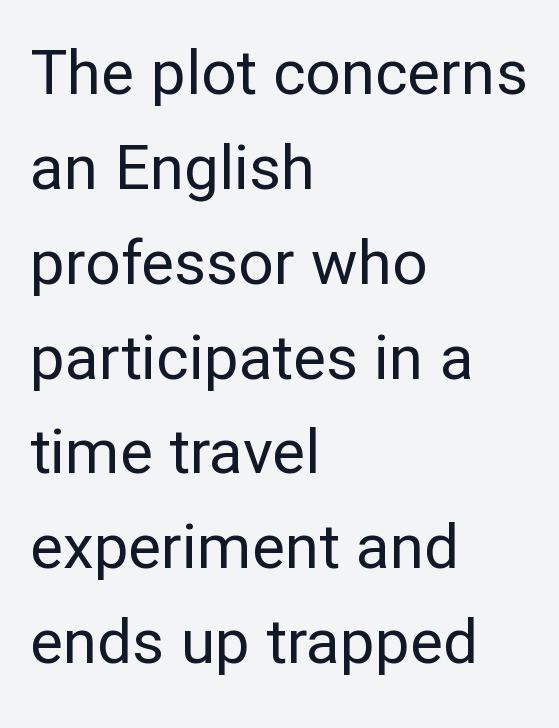
Here the designer chose a conventional face with non-uniform glyph widths. Descender tails drop into unmarked territory. Does the leading feel generous? No, just average. A roman cut, with each character standing at attention. Does the type have serifs? No, each stem ends abruptly.
